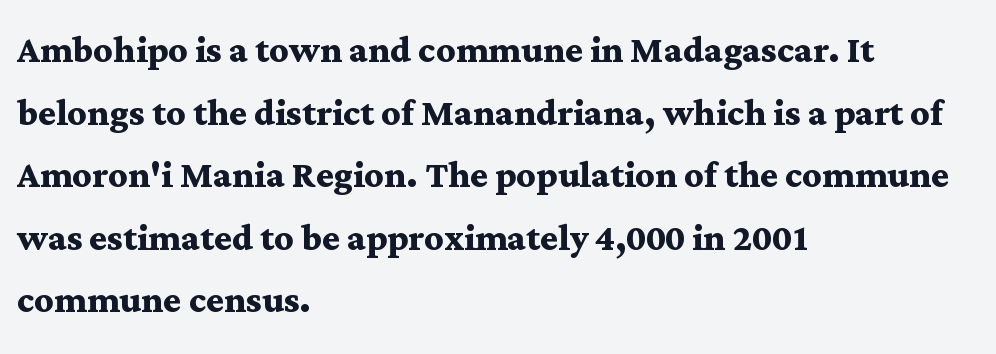
Q: Is the text bold? A: Yes.
Q: Is the text italic (slanted)? A: No, it is upright.
Q: Is the typeface a serif or a sans-serif typeface? A: Serif.
Q: Is the text underlined? A: No.
Q: How is the paragraph aligned? A: Left-aligned.
Q: Is the spacing between letters normal or unusually wide? A: Normal.
Q: Is the spacing between lines tight, normal or loose? A: Normal.
Q: Width (condensed, normal, or wide)? A: Wide.
Q: Stroke contrast? A: Medium.
Q: x-height? A: Medium.
Q: Monospaced? A: No.
